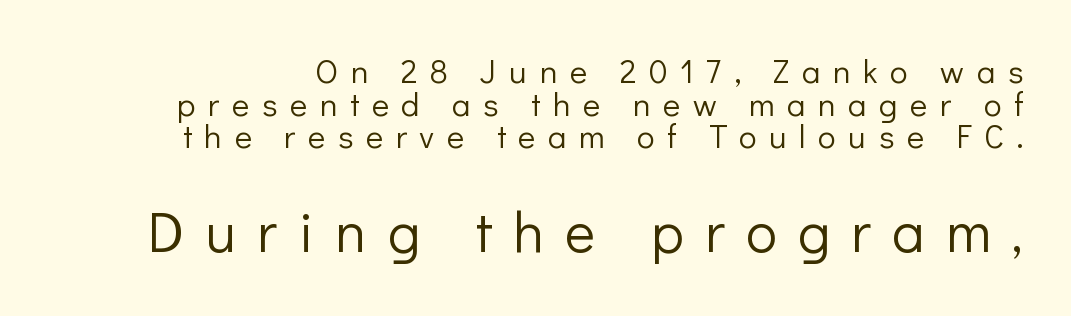
Bigger letters appear in the bottom chunk; the top chunk is reduced. Unlike a traditional serif, this face leaves its strokes unadorned. Nobody drew a line under any word here. The designer dialed line spacing down below the default. Think standard paragraph weight, or any step lighter than that.
